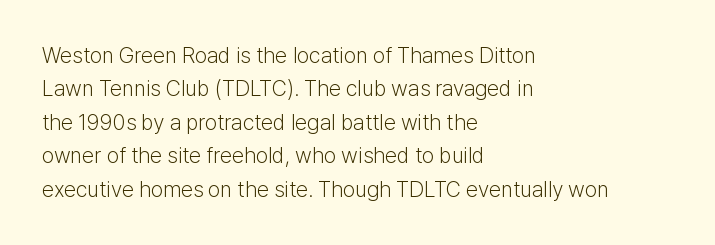
The image shows 22 px text type, upright; set left-aligned, normal line spacing (1.52x), normal letter spacing, not underlined.
